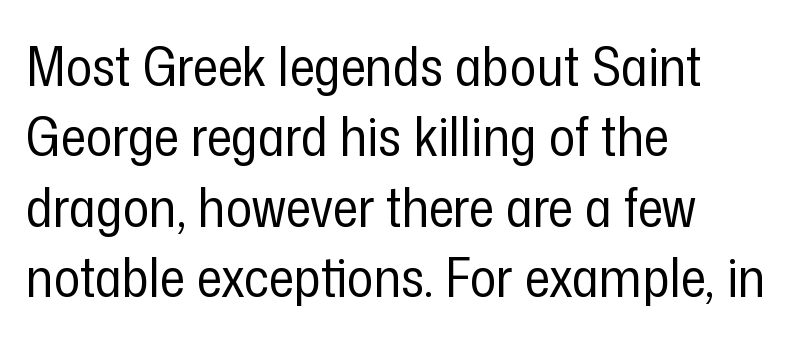
Q: Is the text bold? A: No.
Q: Is the text italic (slanted)? A: No, it is upright.
Q: Is the typeface a serif or a sans-serif typeface? A: Sans-serif.
Q: Is the text underlined? A: No.
Q: How is the paragraph aligned? A: Left-aligned.
Q: Is the spacing between letters normal or unusually wide? A: Normal.
Q: Is the spacing between lines tight, normal or loose? A: Normal.
Q: Width (condensed, normal, or wide)? A: Condensed.
Q: Stroke contrast? A: Low.
Q: x-height? A: Medium.
Q: Monospaced? A: No.
